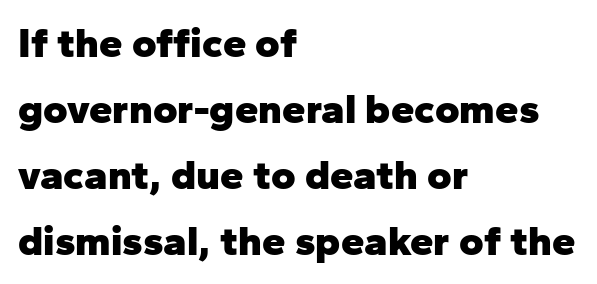
The image shows 42 px heavy sans-serif type, upright; set left-aligned, normal line spacing (1.57x), normal letter spacing, not underlined; low stroke contrast and a medium x-height.
